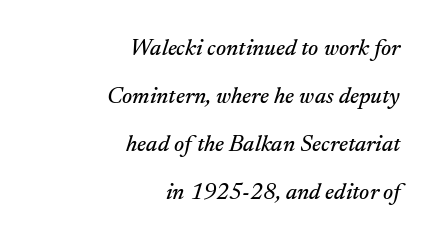
{"italic": "yes", "lean": "right", "slant_degrees": 17, "underline": "no", "align": "right", "line_spacing": "loose", "line_spacing_ratio": 2.08, "letter_spacing": "normal", "letter_spacing_em": 0.0, "glyph_px": 23}
